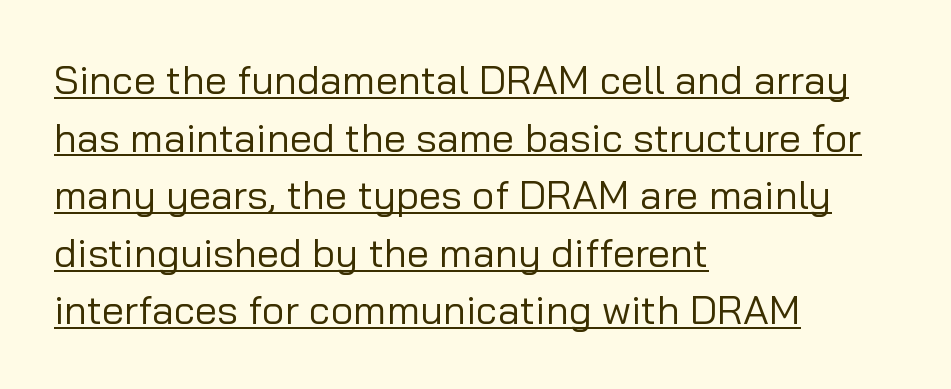
Is this a fixed-width face? No — the glyphs have proportional, varying widths. These characters rest on top of a visible drawn line. Notice how the passage keeps a crisp vertical edge on the left only. Is this a sans? Yes — the strokes have no serifs. Look at the tracking — it's just the regular setting, nothing added. This sample keeps an unexceptional amount of space between lines.
